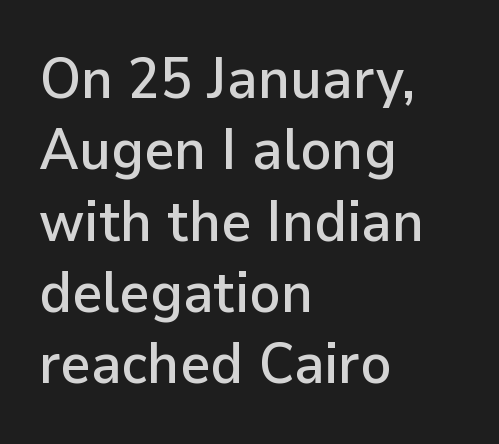
The image shows 58 px sans-serif type, upright; set left-aligned, line spacing 1.23x, normal letter spacing, not underlined; low stroke contrast and a medium x-height.
